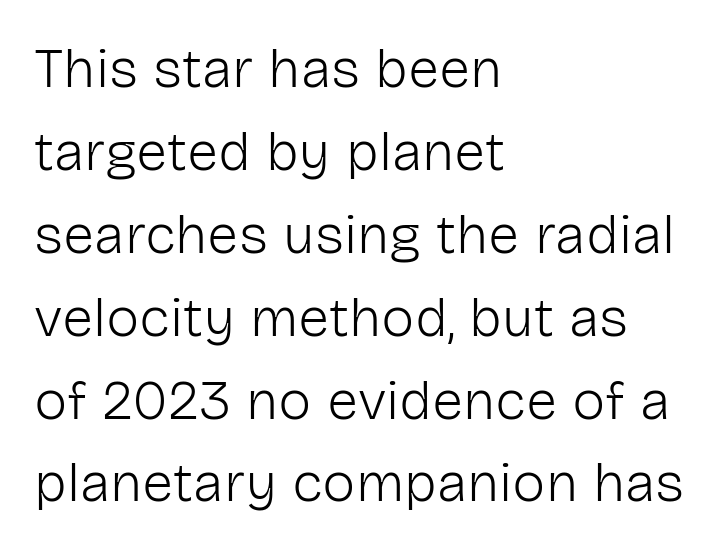
{"serif": "no", "italic": "no", "bold": "no", "weight": "light", "width": "normal", "stroke_contrast": "low", "x_height": "medium", "monospaced": "no", "underline": "no", "align": "left", "line_spacing": "normal", "line_spacing_ratio": 1.48, "letter_spacing": "normal", "letter_spacing_em": 0.0, "glyph_px": 56}
